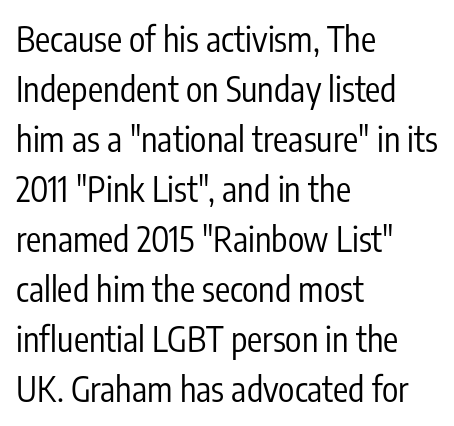
Check where the strokes stop: nothing finishes them off — pure sans. Does the copy run flush right? No — it runs flush left. The designer left line spacing at the default. Nobody drew a line under any word here. Each stroke keeps to a modest, everyday thickness or less.
